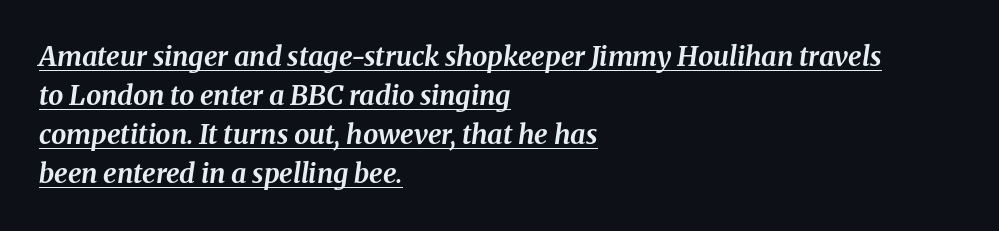
{"italic": "yes", "lean": "right", "slant_degrees": 8, "bold": "yes", "underline": "yes", "align": "left", "line_spacing": "normal", "line_spacing_ratio": 1.45, "letter_spacing": "normal", "letter_spacing_em": 0.0, "glyph_px": 27}
